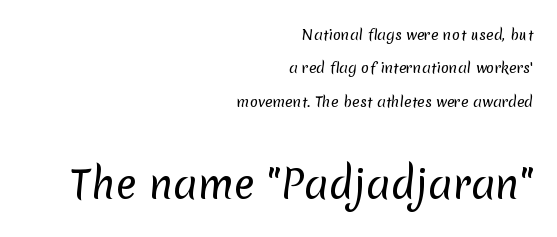
{"serif": "no", "bold": "no", "weight": "regular", "width": "normal", "stroke_contrast": "low", "x_height": "medium", "monospaced": "no", "underline": "no", "align": "right", "line_spacing": "loose", "line_spacing_ratio": 2.39, "letter_spacing": "normal", "letter_spacing_em": 0.0, "larger_block": "second", "size_ratio": 2.79, "glyph_px": 39}
